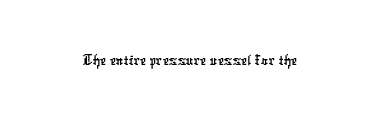
The image shows 35 px condensed sans-serif type; set normal letter spacing, not underlined; low stroke contrast and a medium x-height.
